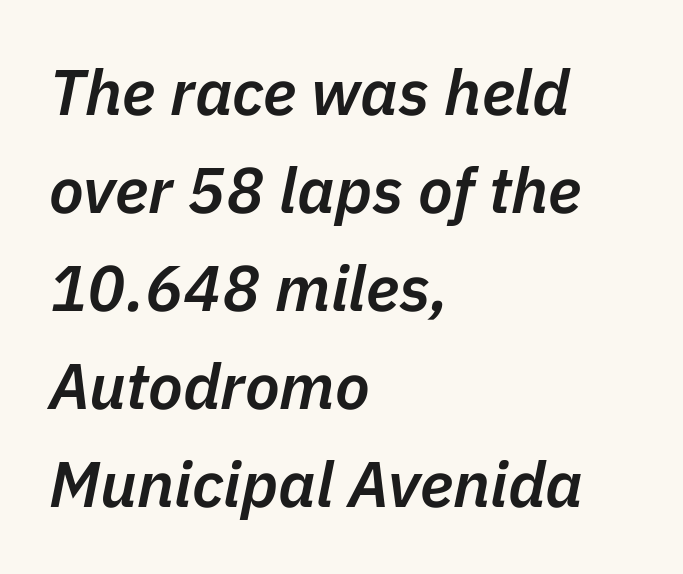
There is no visible air inserted between adjacent glyphs. The typesetting leans somewhat heavy: a semibold. Quick note: italic. Glance below the letters and you will spot only blank space. In terms of leading, this rendering sits right in the middle.
